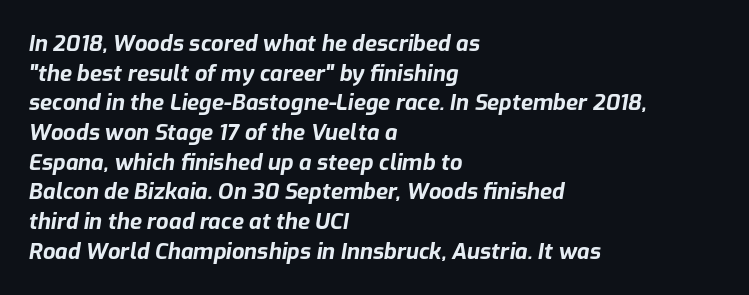
{"italic": "yes", "lean": "right", "slant_degrees": 9, "bold": "yes", "underline": "no", "align": "left", "line_spacing": "normal", "line_spacing_ratio": 1.35, "letter_spacing": "normal", "letter_spacing_em": 0.0, "glyph_px": 22}
